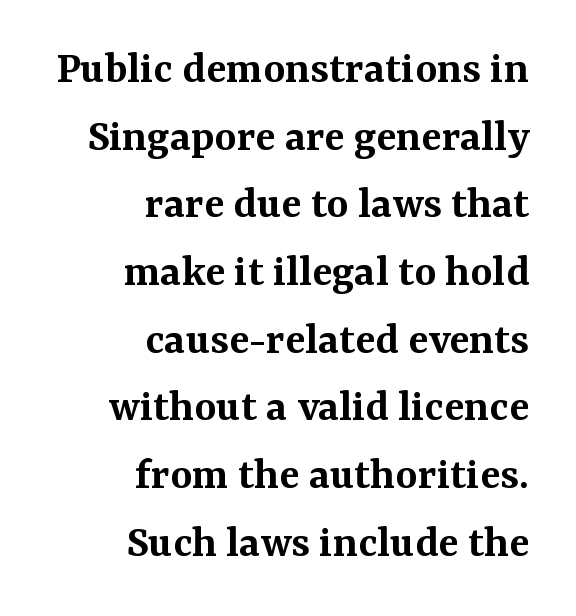
{"serif": "yes", "italic": "no", "bold": "semi", "weight": "semibold", "width": "normal", "stroke_contrast": "medium", "x_height": "medium", "monospaced": "no", "underline": "no", "align": "right", "line_spacing": "normal", "line_spacing_ratio": 1.44, "letter_spacing": "normal", "letter_spacing_em": 0.0, "glyph_px": 47}
